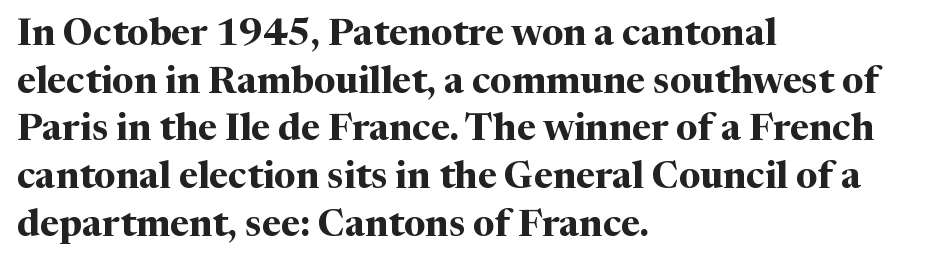
Q: Is the text bold? A: Yes.
Q: Is the text italic (slanted)? A: No, it is upright.
Q: Is the typeface a serif or a sans-serif typeface? A: Serif.
Q: Is the text underlined? A: No.
Q: How is the paragraph aligned? A: Left-aligned.
Q: Is the spacing between letters normal or unusually wide? A: Normal.
Q: Is the spacing between lines tight, normal or loose? A: Normal.
Q: Width (condensed, normal, or wide)? A: Normal.
Q: Stroke contrast? A: Medium.
Q: x-height? A: Medium.
Q: Monospaced? A: No.
